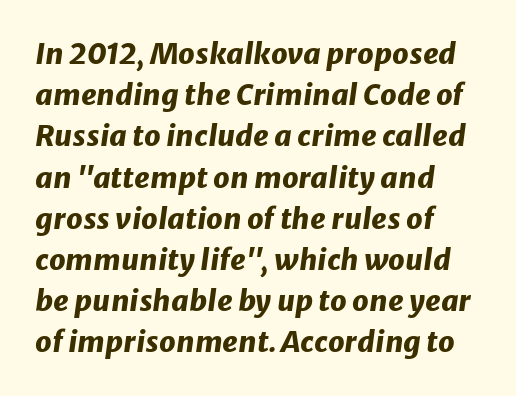
A bare baseline throughout the passage. These lines are set flush left with a ragged right edge. Posture: slanted. Compared with an ordinary text face, these strokes are far heavier — a full bold.
